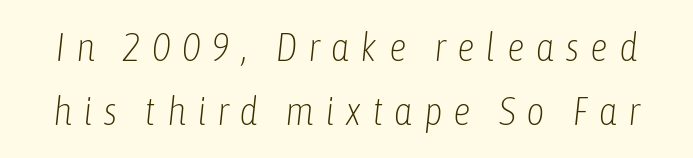
{"italic": "yes", "lean": "right", "slant_degrees": 6, "bold": "no", "weight": "light", "width": "condensed", "stroke_contrast": "low", "x_height": "medium", "monospaced": "no", "underline": "no", "line_spacing": "normal", "line_spacing_ratio": 1.61, "letter_spacing": "wide", "letter_spacing_em": 0.27, "glyph_px": 40}
